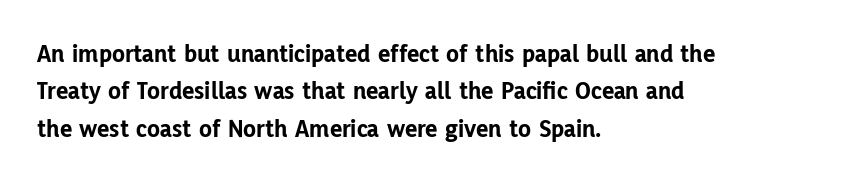
{"italic": "no", "bold": "yes", "underline": "no", "align": "left", "line_spacing": "normal", "line_spacing_ratio": 1.44, "letter_spacing": "normal", "letter_spacing_em": 0.0, "glyph_px": 26}
